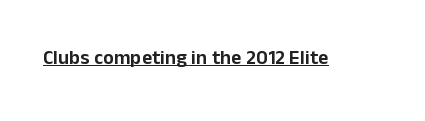
The image shows 20 px text type, upright; set normal letter spacing, underlined.
